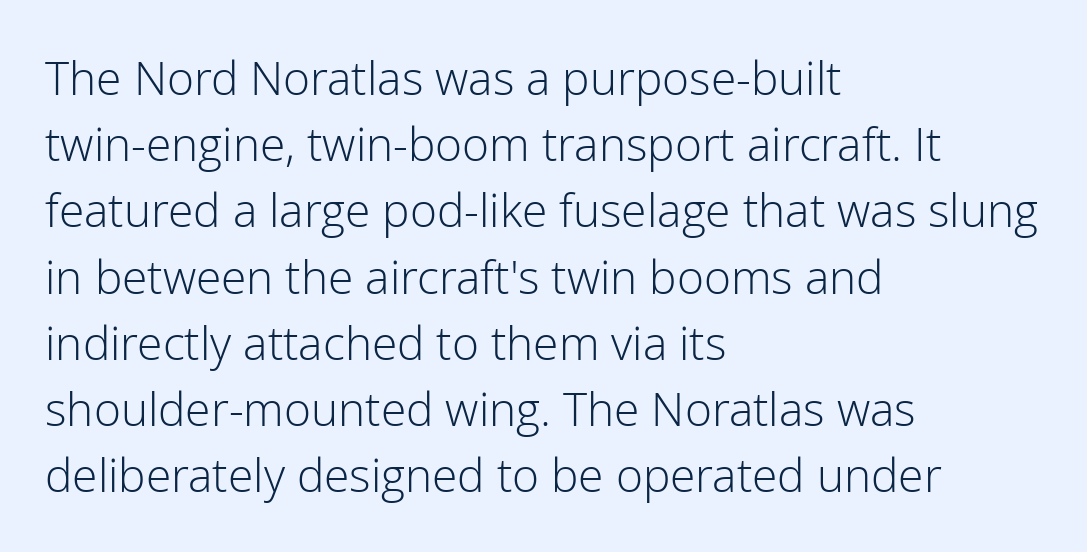
This sample uses an upright cut, with every glyph sitting square on the baseline. Letterform terminals end flat and unadorned throughout the passage. Stems here are at most as thick as an everyday book face. Note the varied advance widths — an 'i' is clearly narrower than an 'm'. Alignment: flush left.
